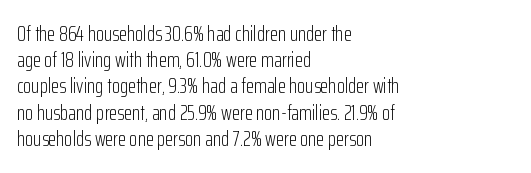
The image shows 21 px text type, upright; set left-aligned, normal line spacing (1.25x), normal letter spacing, not underlined.
